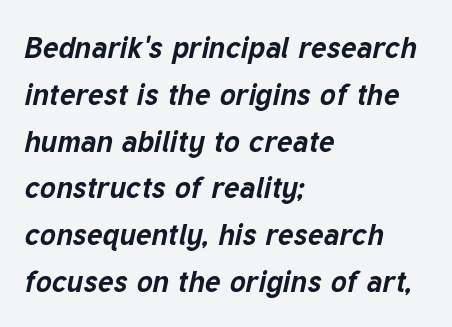
Caption: multi-line text, flush left, ragged right. The baseline area is clear. Look at the stroke-to-counter ratio: heavy, a bold. The letters are slanted; this is an italic face.
